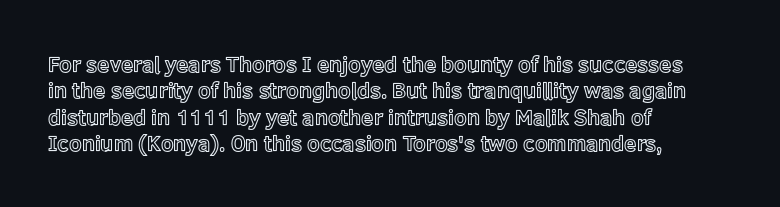
This rendering features lettering with no underline. Horizontal alignment here is leftward, the default for most running prose. These lines keep a tight, regular rhythm from letter to letter. A typesetter would mark this as roman, not italic.
